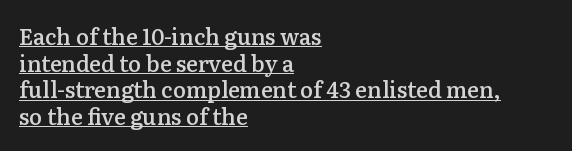
Q: Is the text bold? A: Semi-bold.
Q: Is the text italic (slanted)? A: No, it is upright.
Q: Is the text underlined? A: Yes.
Q: How is the paragraph aligned? A: Left-aligned.
Q: Is the spacing between letters normal or unusually wide? A: Normal.
